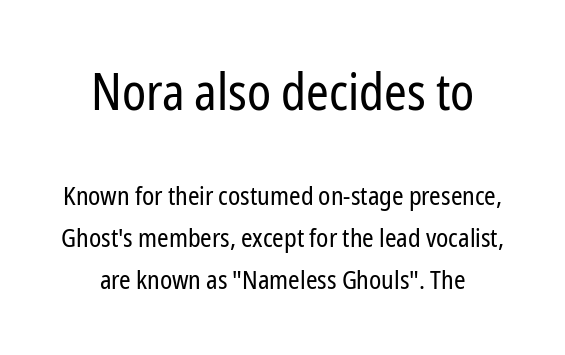
The image shows 51 px regular-weight, condensed sans-serif type, upright; set centered, normal line spacing (1.6x), normal letter spacing, not underlined; the first (top) block is 1.96x larger; low stroke contrast and a medium x-height.
